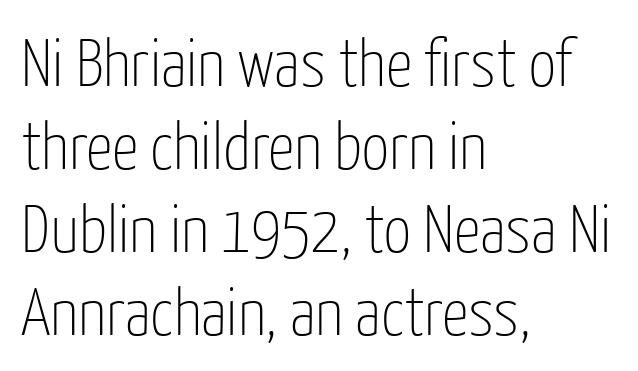
Q: Is the text bold? A: No.
Q: Is the text italic (slanted)? A: No, it is upright.
Q: Is the typeface a serif or a sans-serif typeface? A: Sans-serif.
Q: Is the text underlined? A: No.
Q: How is the paragraph aligned? A: Left-aligned.
Q: Is the spacing between letters normal or unusually wide? A: Normal.
Q: Width (condensed, normal, or wide)? A: Condensed.
Q: Stroke contrast? A: Low.
Q: x-height? A: Medium.
Q: Monospaced? A: No.
